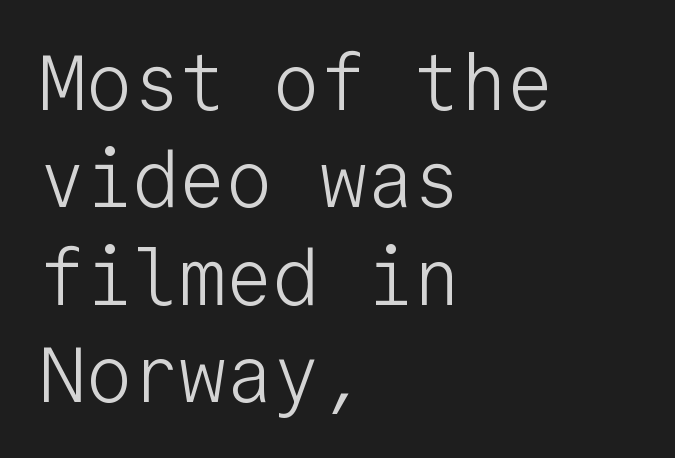
The image shows 78 px light sans-serif type, upright, monospaced; set left-aligned, normal line spacing (1.25x), normal letter spacing, not underlined; low stroke contrast and a medium x-height.
